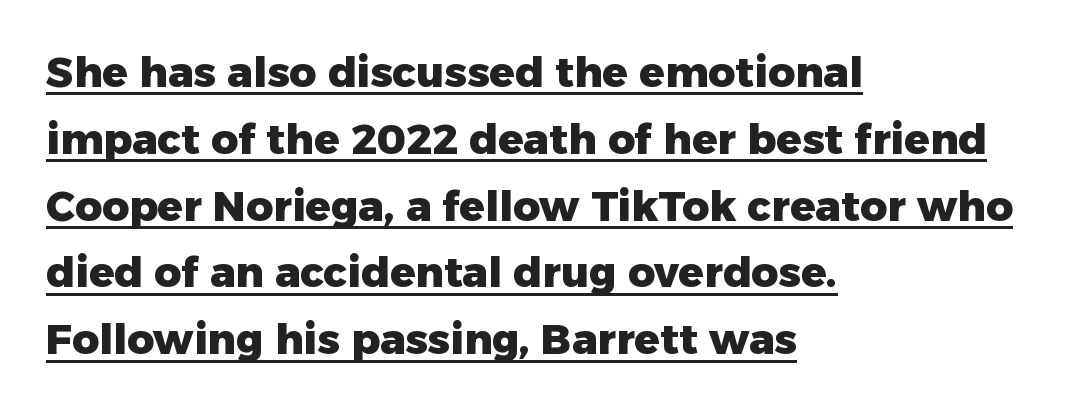
Q: Is the text bold? A: Yes.
Q: Is the text italic (slanted)? A: No, it is upright.
Q: Is the typeface a serif or a sans-serif typeface? A: Sans-serif.
Q: Is the text underlined? A: Yes.
Q: How is the paragraph aligned? A: Left-aligned.
Q: Is the spacing between letters normal or unusually wide? A: Normal.
Q: Is the spacing between lines tight, normal or loose? A: Normal.
Q: Width (condensed, normal, or wide)? A: Normal.
Q: Stroke contrast? A: Low.
Q: x-height? A: Medium.
Q: Monospaced? A: No.
